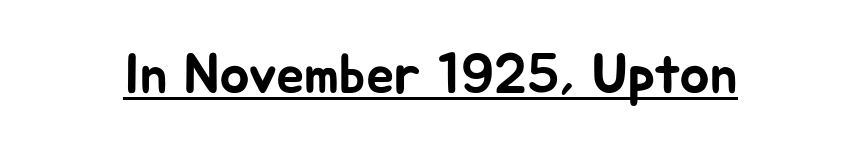
The image shows 56 px sans-serif type, upright; set normal letter spacing, underlined; low stroke contrast and a medium x-height.
